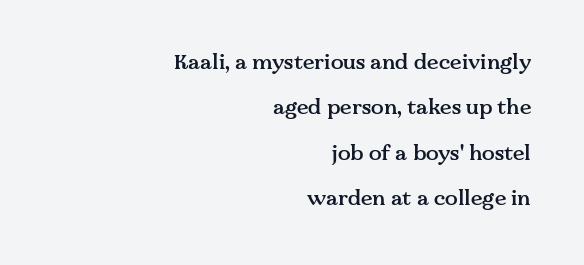
The image shows 21 px text type, upright; set right-aligned, loose line spacing (2.16x), normal letter spacing, not underlined.
